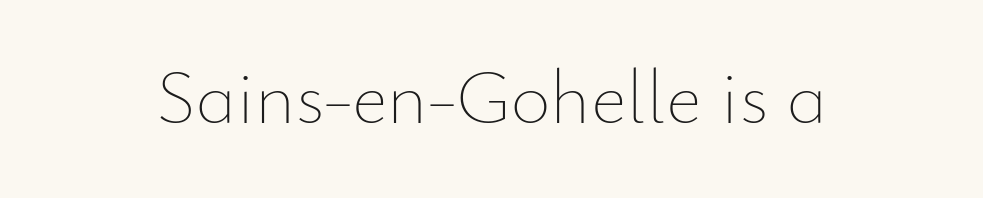
The image shows 77 px thin type, upright; set normal letter spacing, not underlined; low stroke contrast and a small x-height.
